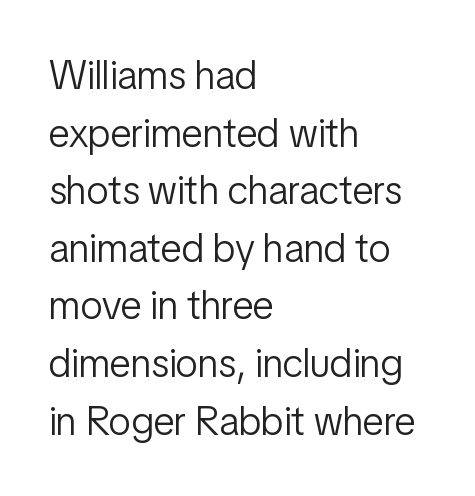
Q: Is the text bold? A: No.
Q: Is the text italic (slanted)? A: No, it is upright.
Q: Is the typeface a serif or a sans-serif typeface? A: Sans-serif.
Q: Is the text underlined? A: No.
Q: How is the paragraph aligned? A: Left-aligned.
Q: Is the spacing between letters normal or unusually wide? A: Normal.
Q: Is the spacing between lines tight, normal or loose? A: Normal.
Q: Width (condensed, normal, or wide)? A: Condensed.
Q: Stroke contrast? A: Low.
Q: x-height? A: Medium.
Q: Monospaced? A: No.
